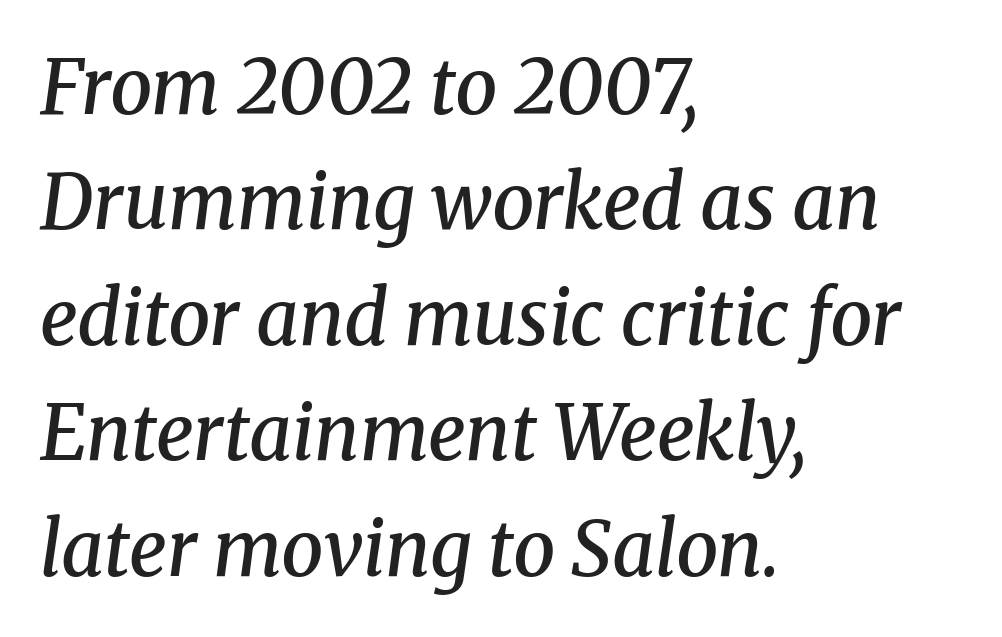
{"serif": "yes", "italic": "yes", "lean": "right", "slant_degrees": 8, "bold": "semi", "weight": "semibold", "width": "normal", "stroke_contrast": "medium", "x_height": "medium", "monospaced": "no", "underline": "no", "align": "left", "line_spacing": "normal", "line_spacing_ratio": 1.54, "letter_spacing": "normal", "letter_spacing_em": 0.0, "glyph_px": 75}
